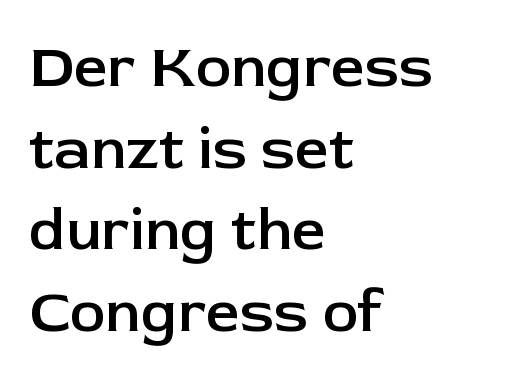
Q: Is the text bold? A: Semi-bold.
Q: Is the text italic (slanted)? A: No, it is upright.
Q: Is the typeface a serif or a sans-serif typeface? A: Sans-serif.
Q: Is the text underlined? A: No.
Q: How is the paragraph aligned? A: Left-aligned.
Q: Is the spacing between letters normal or unusually wide? A: Normal.
Q: Is the spacing between lines tight, normal or loose? A: Normal.
Q: Width (condensed, normal, or wide)? A: Normal.
Q: Stroke contrast? A: Low.
Q: x-height? A: Medium.
Q: Monospaced? A: No.
